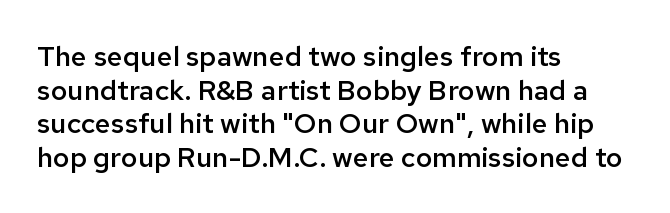
{"serif": "no", "italic": "no", "bold": "semi", "weight": "semibold", "width": "normal", "stroke_contrast": "low", "x_height": "medium", "monospaced": "no", "underline": "no", "align": "left", "line_spacing_ratio": 1.2, "letter_spacing": "normal", "letter_spacing_em": 0.0, "glyph_px": 28}
